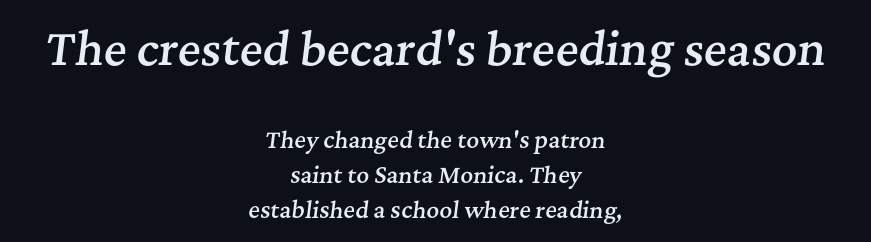
Is this a sans? No — the strokes have serifs. Notice how descenders clear the ascenders below comfortably — that's standard leading. The letters sit at their default tracking, neither squeezed nor spread. Looks like regular typesetting: each glyph gets only the width it needs.
